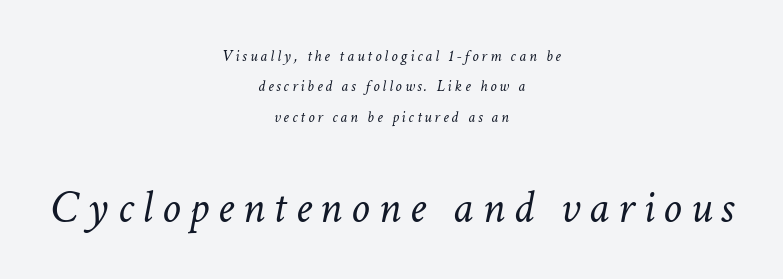
Bare-footed words on every line. Is the lower block the larger one? Yes — the lower block carries the bigger type. Short and long lines alike share a common midpoint. Emphasis-style slanted type is in use.
